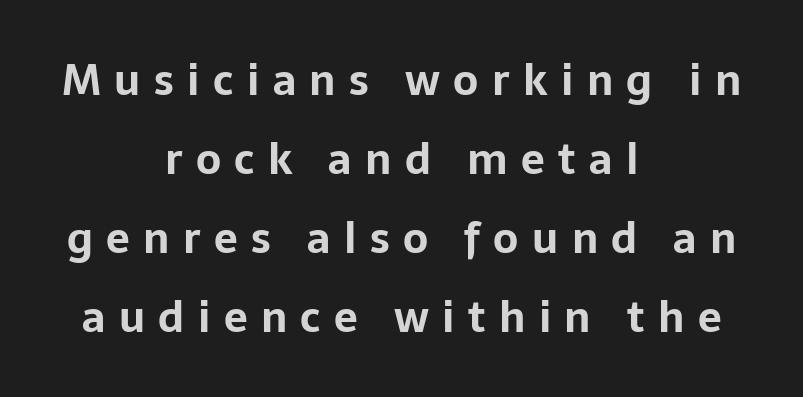
Character widths vary here, with narrow letters taking less room than wide ones. The paragraph has two soft edges and a firm central axis. Students, this is bold: see how much ink each stroke carries. The tracking jumps out immediately: characters are airy and widely separated.
